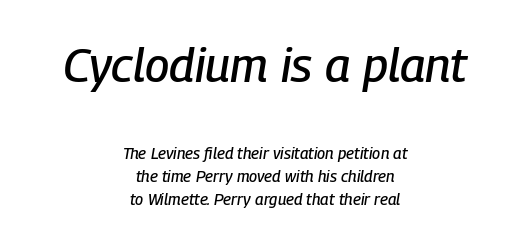
The image shows 48 px condensed type, italic (leaning right); set centered, normal line spacing (1.44x), normal letter spacing, not underlined; the first (top) block is 3.0x larger; low stroke contrast and a medium x-height.
